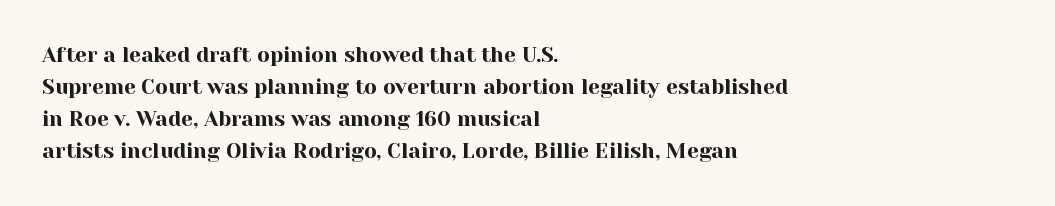
The image shows 21 px text type, upright; set left-aligned, normal line spacing (1.52x), normal letter spacing, not underlined.
